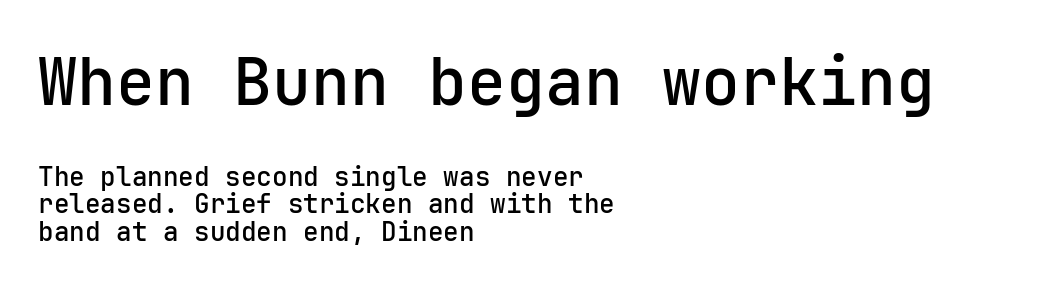
{"serif": "no", "italic": "no", "bold": "semi", "weight": "semibold", "width": "normal", "stroke_contrast": "low", "x_height": "medium", "underline": "no", "align": "left", "line_spacing": "tight", "line_spacing_ratio": 1.06, "letter_spacing": "normal", "letter_spacing_em": 0.0, "larger_block": "first", "size_ratio": 2.5, "glyph_px": 65}
